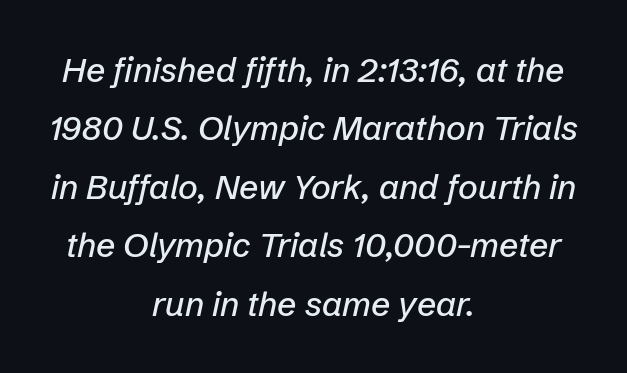
Q: Is the text italic (slanted)? A: Yes, it leans right by about 12 degrees.
Q: Is the text underlined? A: No.
Q: How is the paragraph aligned? A: Centered.
Q: Is the spacing between letters normal or unusually wide? A: Normal.
Q: Width (condensed, normal, or wide)? A: Normal.
Q: Stroke contrast? A: Low.
Q: x-height? A: Medium.
Q: Monospaced? A: No.
